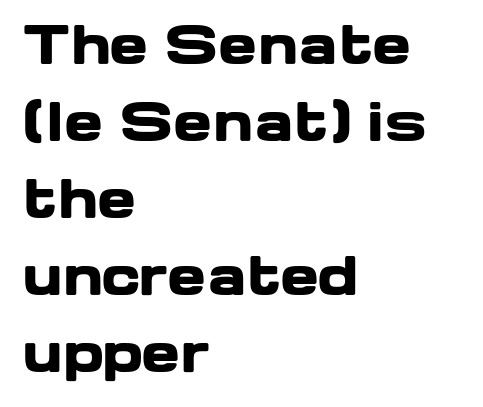
Layout note: lines flush left. Only glyphs here, with clear space below each row. A sans-serif font was chosen for this passage. A typesetter would call this leading conventional body-copy spacing.
